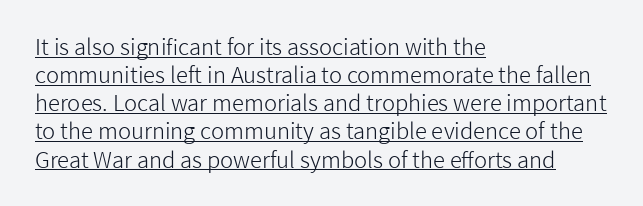
{"italic": "no", "bold": "no", "underline": "yes", "align": "left", "line_spacing": "normal", "line_spacing_ratio": 1.28, "letter_spacing": "normal", "letter_spacing_em": 0.0, "glyph_px": 22}
